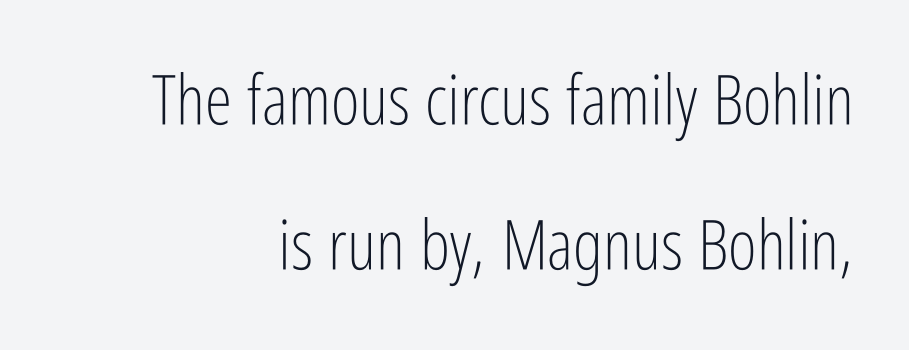
The image shows 69 px light, condensed sans-serif type, upright; set loose line spacing (2.1x), normal letter spacing, not underlined; low stroke contrast and a medium x-height.
